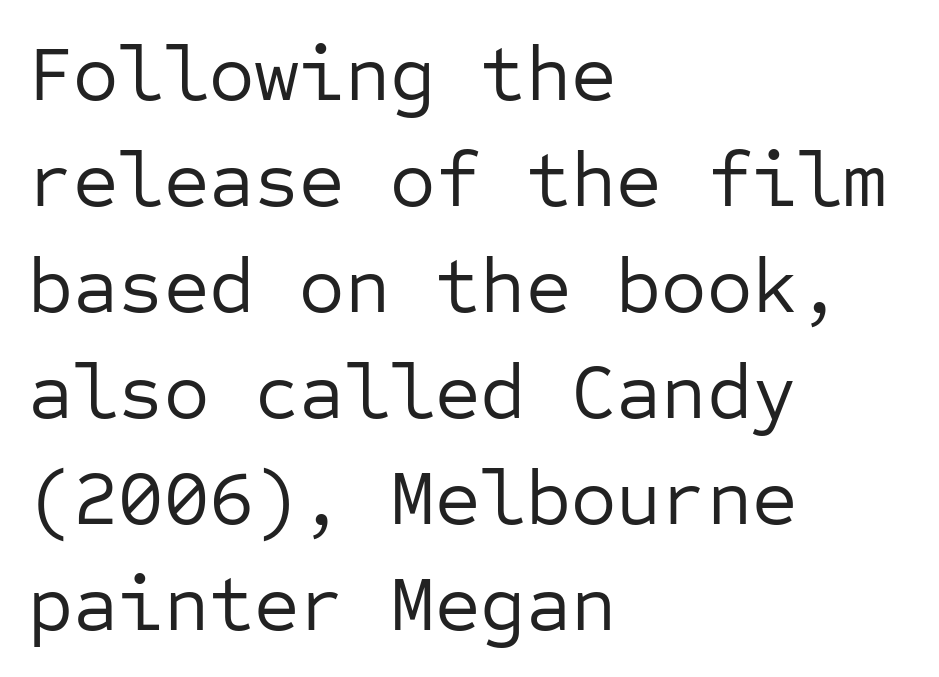
The image shows 78 px regular-weight sans-serif type, upright, monospaced; set left-aligned, normal line spacing (1.36x), normal letter spacing, not underlined; low stroke contrast and a medium x-height.
